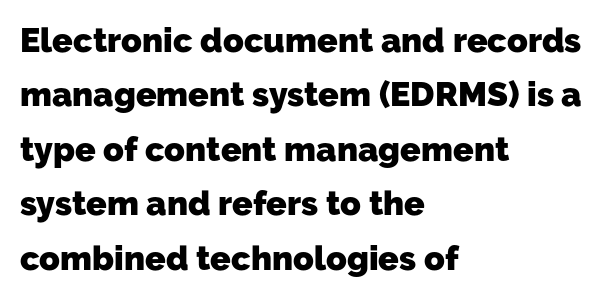
{"serif": "no", "bold": "yes", "weight": "heavy", "width": "normal", "stroke_contrast": "low", "x_height": "medium", "monospaced": "no", "underline": "no", "align": "left", "line_spacing": "normal", "line_spacing_ratio": 1.6, "letter_spacing": "normal", "letter_spacing_em": 0.0, "glyph_px": 34}
